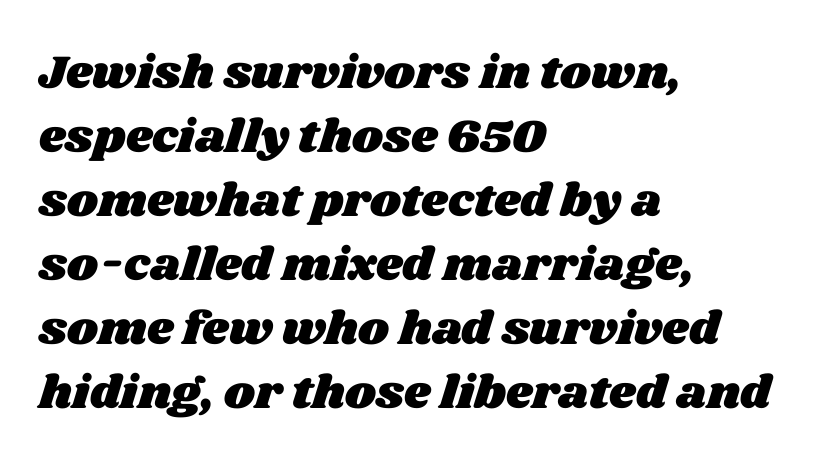
Q: Is the text underlined? A: No.
Q: How is the paragraph aligned? A: Left-aligned.
Q: Is the spacing between letters normal or unusually wide? A: Normal.
Q: Is the spacing between lines tight, normal or loose? A: Normal.
Q: Width (condensed, normal, or wide)? A: Wide.
Q: Stroke contrast? A: Medium.
Q: x-height? A: Large.
Q: Monospaced? A: No.
